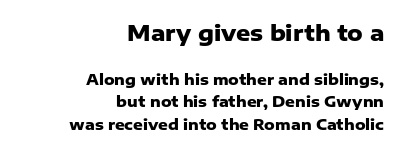
The image shows 22 px bold type, upright; set right-aligned, normal line spacing (1.5x), normal letter spacing, not underlined; the first (top) block is 1.47x larger.
